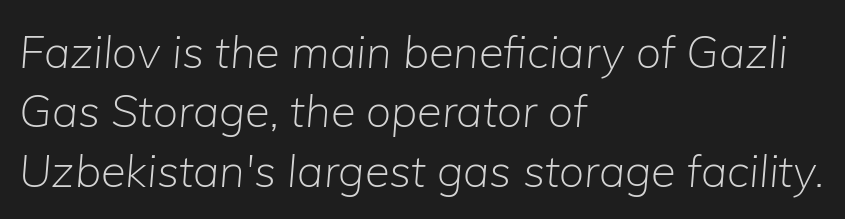
{"italic": "yes", "lean": "right", "slant_degrees": 5, "bold": "no", "weight": "light", "width": "normal", "stroke_contrast": "low", "x_height": "medium", "monospaced": "no", "underline": "no", "align": "left", "line_spacing": "normal", "line_spacing_ratio": 1.32, "letter_spacing": "normal", "letter_spacing_em": 0.0, "glyph_px": 45}
